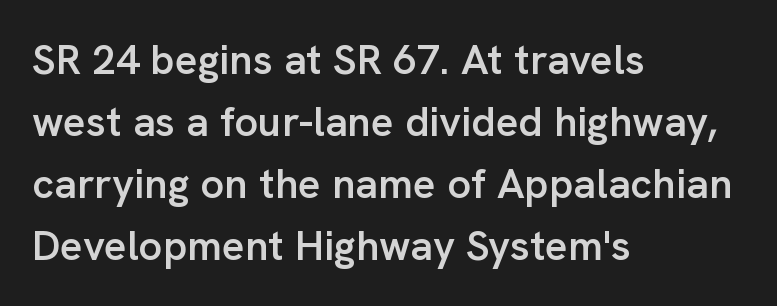
Q: Is the text bold? A: Semi-bold.
Q: Is the text italic (slanted)? A: No, it is upright.
Q: Is the typeface a serif or a sans-serif typeface? A: Sans-serif.
Q: Is the text underlined? A: No.
Q: How is the paragraph aligned? A: Left-aligned.
Q: Is the spacing between letters normal or unusually wide? A: Normal.
Q: Is the spacing between lines tight, normal or loose? A: Normal.
Q: Width (condensed, normal, or wide)? A: Normal.
Q: Stroke contrast? A: Low.
Q: x-height? A: Medium.
Q: Monospaced? A: No.
